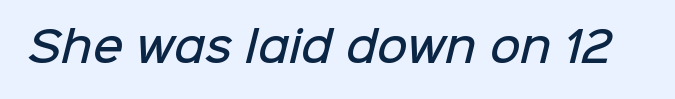
Slightly chunky letters — semibold, I'd say, not full bold. The strip under each line holds only bare page. The face used here is a sans, in the tradition of grotesques and geometrics. Compared with typical body copy, the letter spacing here is the same. Character widths vary here, with narrow letters taking less room than wide ones.
